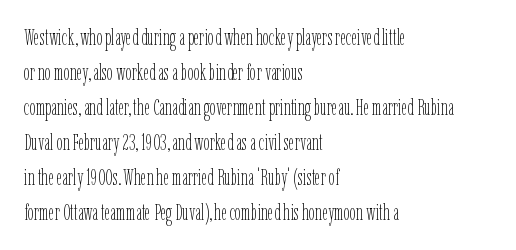
Q: Is the text bold? A: No.
Q: Is the text italic (slanted)? A: No, it is upright.
Q: Is the text underlined? A: No.
Q: How is the paragraph aligned? A: Left-aligned.
Q: Is the spacing between letters normal or unusually wide? A: Normal.
Q: Is the spacing between lines tight, normal or loose? A: Normal.
